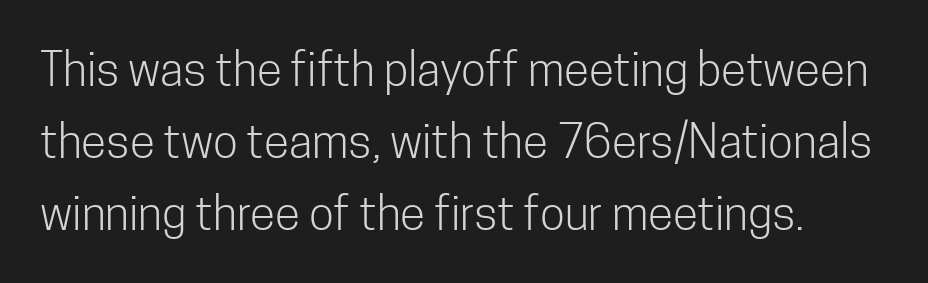
Letters rest on an invisible, unmarked baseline. The gaps between neighbouring characters are ordinary and unremarkable. Interline gaps are of average width in this sample. Quick note: not italic, upright. The face looks like a standard text weight, possibly lighter. This sample has the flowing, uneven cadence of proportional lettering.
